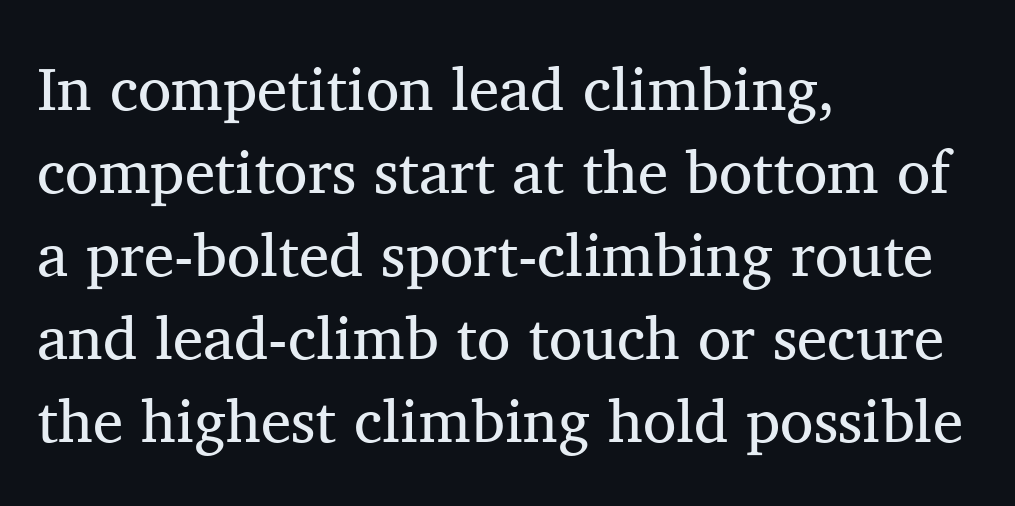
The image shows 61 px regular-weight serif type, upright; set left-aligned, normal line spacing (1.36x), normal letter spacing, not underlined; medium stroke contrast and a medium x-height.
